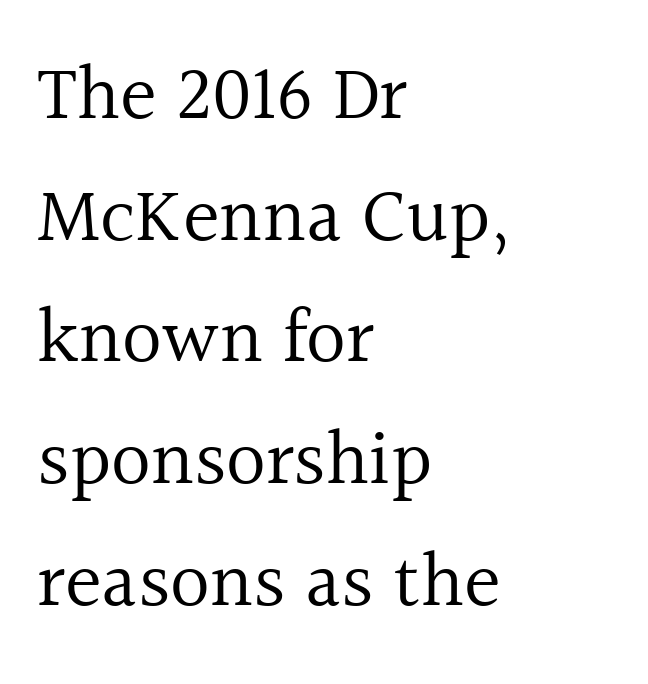
{"serif": "yes", "italic": "no", "bold": "no", "weight": "regular", "width": "normal", "x_height": "medium", "monospaced": "no", "underline": "no", "align": "left", "line_spacing": "normal", "line_spacing_ratio": 1.56, "letter_spacing": "normal", "letter_spacing_em": 0.0, "glyph_px": 78}
